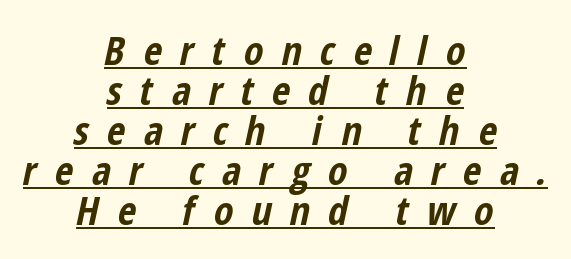
{"italic": "yes", "lean": "right", "slant_degrees": 12, "bold": "yes", "weight": "bold", "width": "condensed", "stroke_contrast": "low", "x_height": "medium", "monospaced": "no", "underline": "yes", "align": "center", "line_spacing": "tight", "line_spacing_ratio": 1.0, "letter_spacing": "wide", "letter_spacing_em": 0.46, "glyph_px": 40}
